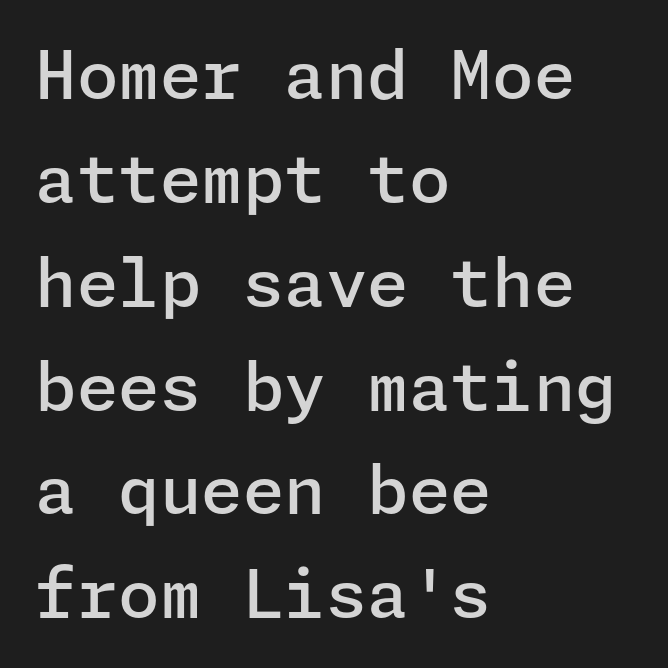
The image shows 67 px semibold sans-serif type, upright; set left-aligned, normal line spacing (1.55x), normal letter spacing, not underlined; low stroke contrast and a medium x-height.
